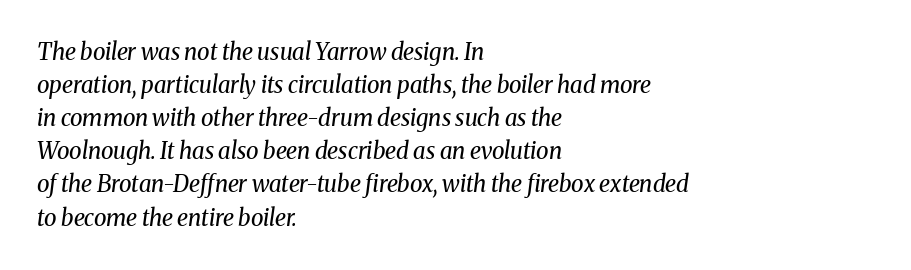
{"italic": "yes", "lean": "right", "slant_degrees": 8, "bold": "no", "underline": "no", "align": "left", "line_spacing": "normal", "line_spacing_ratio": 1.44, "letter_spacing": "normal", "letter_spacing_em": 0.0, "glyph_px": 23}
